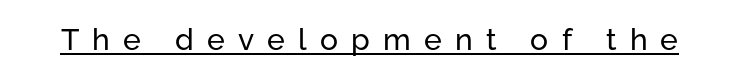
The line texture is sparse and dotted thanks to wide tracking. These lines are composed in type without serifs. This rendering features underlined lettering. Here the designer chose a conventional face with non-uniform glyph widths. Every stem runs plumb, perpendicular to the baseline.
